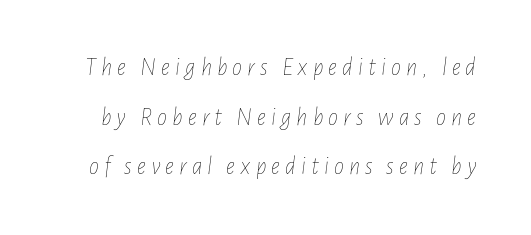
{"italic": "yes", "lean": "right", "slant_degrees": 7, "bold": "no", "underline": "no", "line_spacing": "loose", "line_spacing_ratio": 1.99, "letter_spacing": "wide", "letter_spacing_em": 0.2, "glyph_px": 25}
